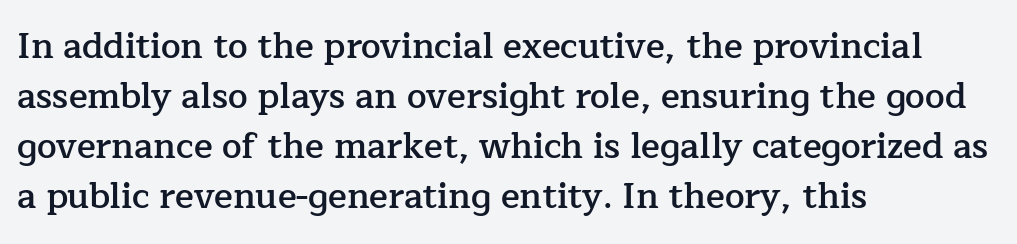
Letters rest on an invisible, unmarked baseline. Caption: multi-line text, flush left, ragged right. Here the designer chose a conventional face with non-uniform glyph widths. The rendering keeps characters at their native spacing. A typesetter would call this leading conventional body-copy spacing.
